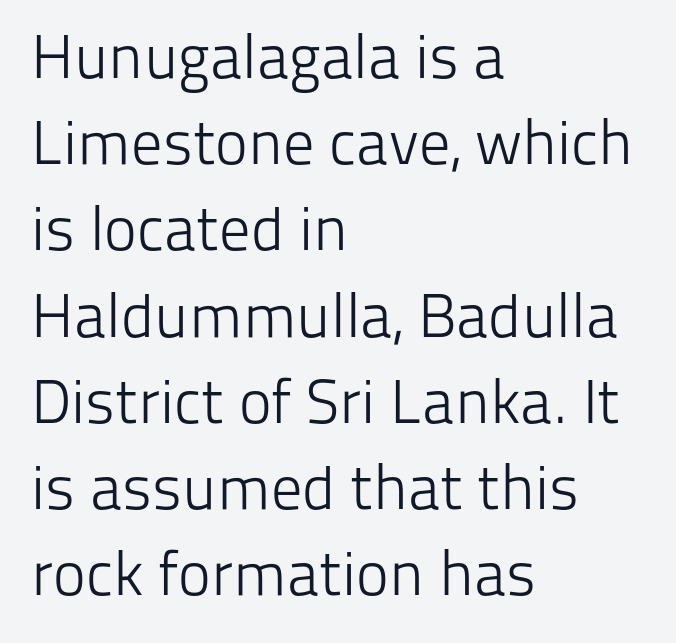
The image shows 62 px light sans-serif type, upright; set left-aligned, normal line spacing (1.39x), normal letter spacing, not underlined; low stroke contrast and a medium x-height.
